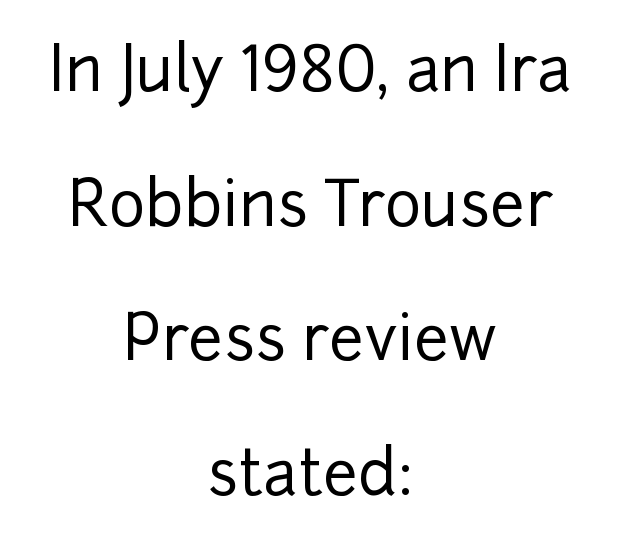
The axis of the letterforms is exactly vertical. No extra tracking has been applied to these lines. Proportional: the letters do not fall into vertical columns. Does the leading feel generous? Absolutely, it's lavish.
